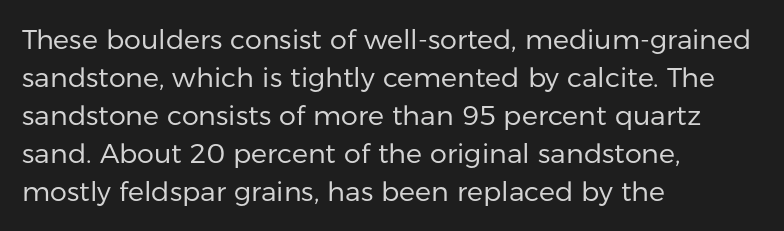
{"italic": "no", "bold": "no", "underline": "no", "align": "left", "line_spacing": "normal", "line_spacing_ratio": 1.41, "letter_spacing": "normal", "letter_spacing_em": 0.0, "glyph_px": 27}
